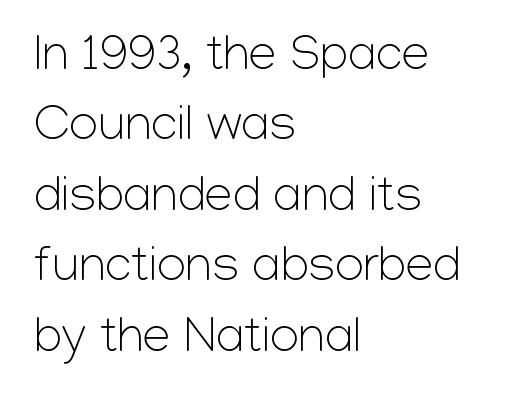
The image shows 50 px light sans-serif type, upright; set left-aligned, normal line spacing (1.41x), normal letter spacing, not underlined; low stroke contrast and a medium x-height.
